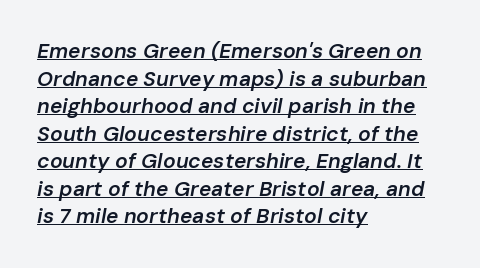
{"italic": "yes", "lean": "right", "slant_degrees": 10, "bold": "semi", "underline": "yes", "align": "left", "line_spacing": "normal", "line_spacing_ratio": 1.31, "letter_spacing": "normal", "letter_spacing_em": 0.0, "glyph_px": 21}
